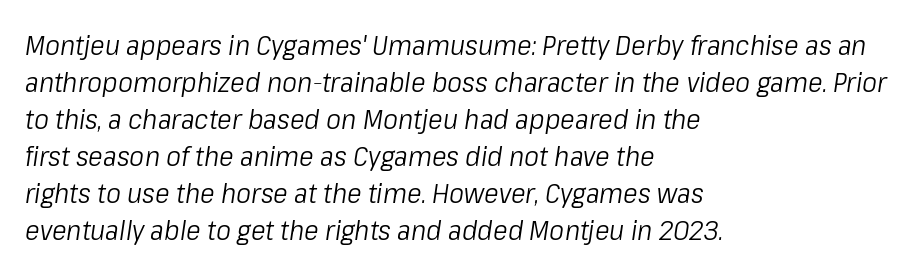
Q: Is the text bold? A: No.
Q: Is the text italic (slanted)? A: Yes, it leans right by about 8 degrees.
Q: Is the text underlined? A: No.
Q: How is the paragraph aligned? A: Left-aligned.
Q: Is the spacing between letters normal or unusually wide? A: Normal.
Q: Is the spacing between lines tight, normal or loose? A: Normal.
Q: Width (condensed, normal, or wide)? A: Condensed.
Q: Stroke contrast? A: Low.
Q: x-height? A: Medium.
Q: Monospaced? A: No.
